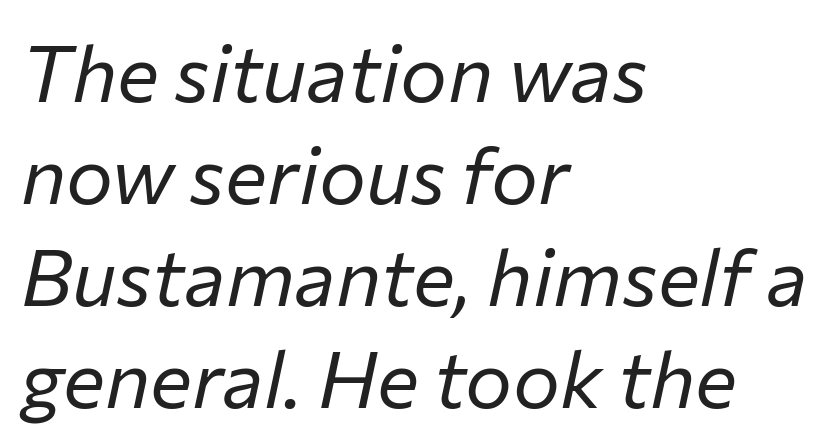
Q: Is the text bold? A: No.
Q: Is the text italic (slanted)? A: Yes, it leans right by about 12 degrees.
Q: Is the text underlined? A: No.
Q: How is the paragraph aligned? A: Left-aligned.
Q: Is the spacing between letters normal or unusually wide? A: Normal.
Q: Is the spacing between lines tight, normal or loose? A: Normal.
Q: Width (condensed, normal, or wide)? A: Normal.
Q: Stroke contrast? A: Low.
Q: x-height? A: Medium.
Q: Monospaced? A: No.
